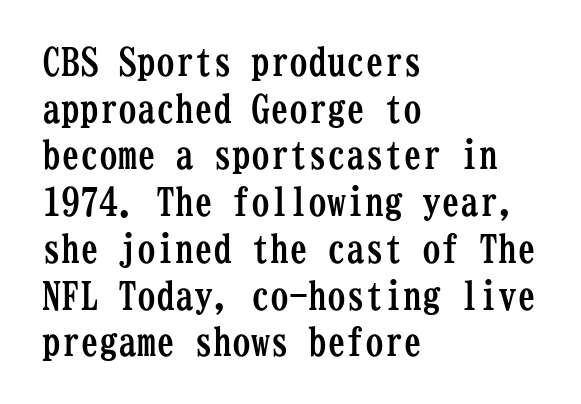
{"serif": "yes", "italic": "no", "bold": "yes", "weight": "semibold", "width": "condensed", "stroke_contrast": "low", "x_height": "medium", "monospaced": "yes", "underline": "no", "align": "left", "line_spacing_ratio": 1.23, "letter_spacing": "normal", "letter_spacing_em": 0.0, "glyph_px": 38}
